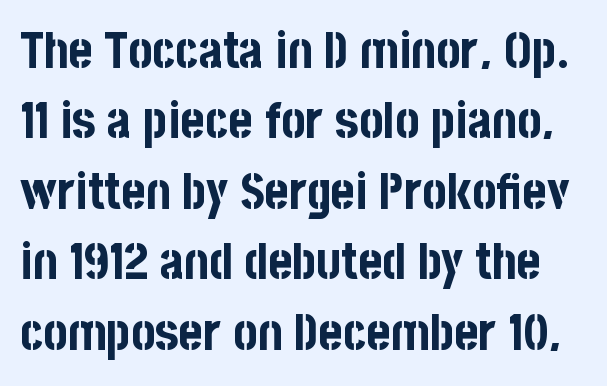
Q: Is the text bold? A: Yes.
Q: Is the text italic (slanted)? A: No, it is upright.
Q: Is the typeface a serif or a sans-serif typeface? A: Sans-serif.
Q: Is the text underlined? A: No.
Q: Is the spacing between letters normal or unusually wide? A: Normal.
Q: Is the spacing between lines tight, normal or loose? A: Normal.
Q: Width (condensed, normal, or wide)? A: Condensed.
Q: Stroke contrast? A: Low.
Q: x-height? A: Large.
Q: Monospaced? A: No.
